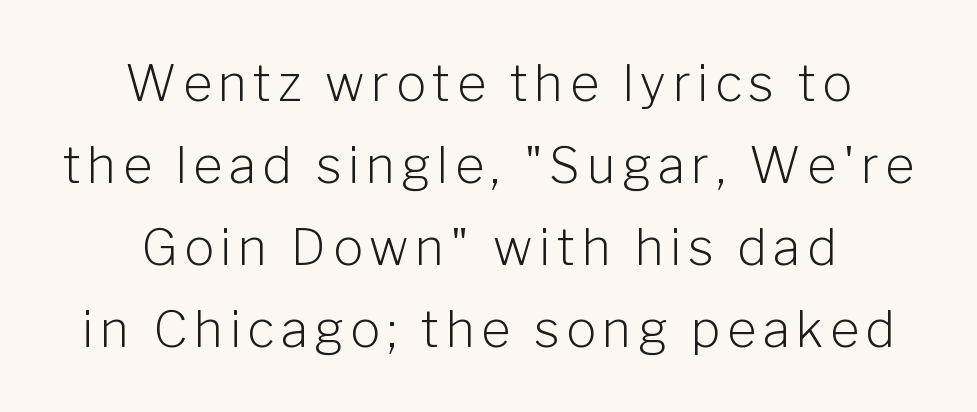
{"serif": "no", "italic": "no", "bold": "no", "weight": "light", "width": "normal", "stroke_contrast": "low", "x_height": "medium", "monospaced": "no", "underline": "no", "align": "center", "line_spacing": "normal", "line_spacing_ratio": 1.64, "glyph_px": 50}
